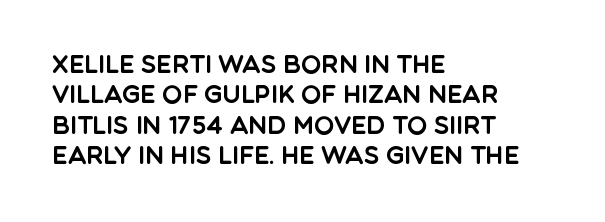
Unmarked baselines from the first word to the last. Short and long lines alike share a common starting point at left. The horizontal fit of the characters is conventional and even. Leading matches the norm, producing a regular column. In terms of posture, this sample is upright.
